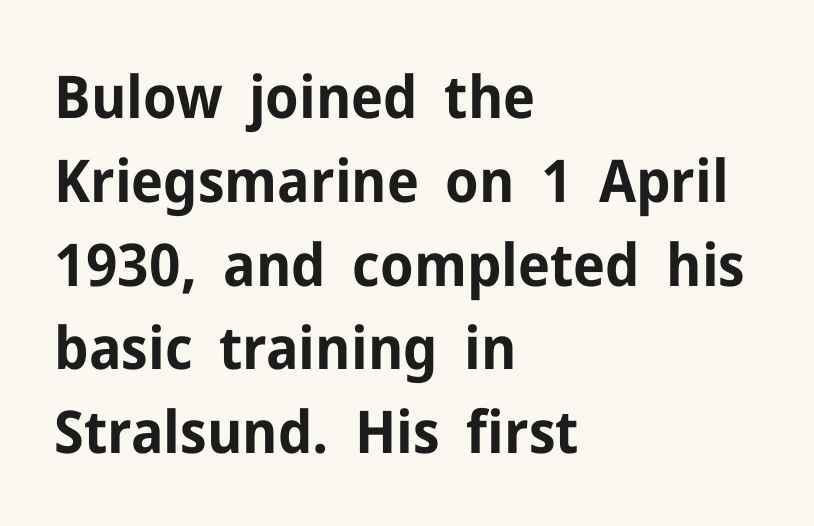
Q: Is the text bold? A: Yes.
Q: Is the text italic (slanted)? A: No, it is upright.
Q: Is the typeface a serif or a sans-serif typeface? A: Sans-serif.
Q: Is the text underlined? A: No.
Q: How is the paragraph aligned? A: Left-aligned.
Q: Is the spacing between letters normal or unusually wide? A: Normal.
Q: Is the spacing between lines tight, normal or loose? A: Normal.
Q: Width (condensed, normal, or wide)? A: Normal.
Q: Stroke contrast? A: Low.
Q: x-height? A: Medium.
Q: Monospaced? A: No.
